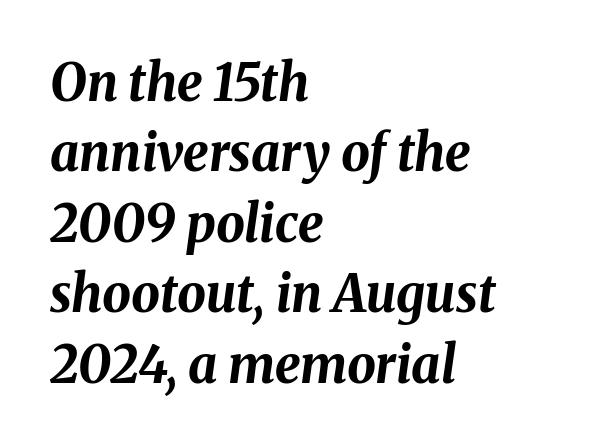
Q: Is the text bold? A: Yes.
Q: Is the text italic (slanted)? A: Yes, it leans right by about 8 degrees.
Q: Is the text underlined? A: No.
Q: How is the paragraph aligned? A: Left-aligned.
Q: Is the spacing between letters normal or unusually wide? A: Normal.
Q: Is the spacing between lines tight, normal or loose? A: Normal.
Q: Width (condensed, normal, or wide)? A: Normal.
Q: Stroke contrast? A: Medium.
Q: x-height? A: Medium.
Q: Monospaced? A: No.
